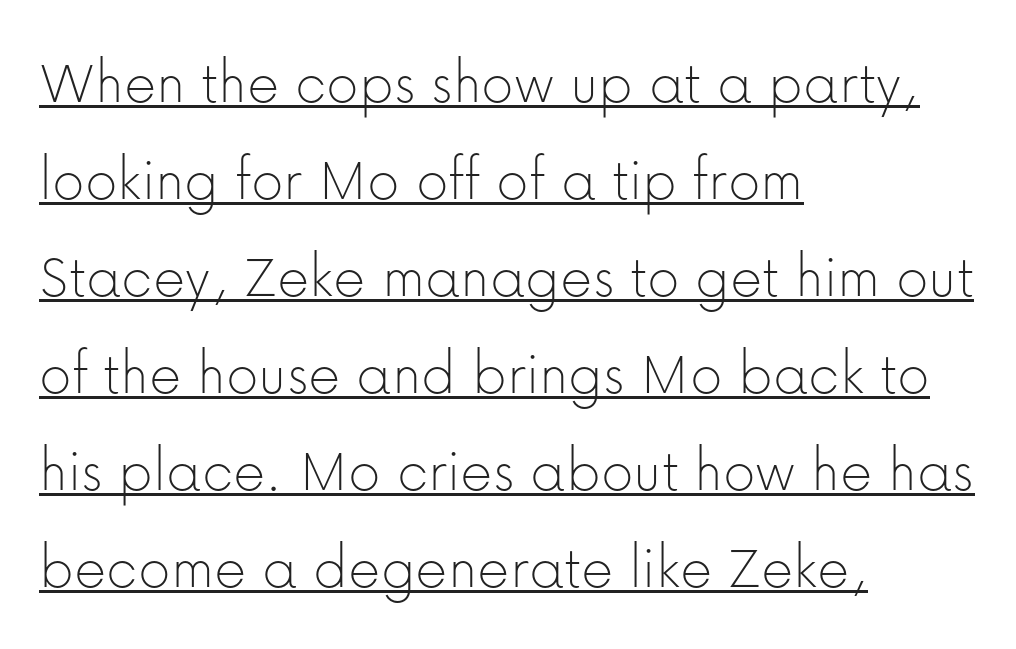
Q: Is the text bold? A: No.
Q: Is the text italic (slanted)? A: No, it is upright.
Q: Is the typeface a serif or a sans-serif typeface? A: Sans-serif.
Q: Is the text underlined? A: Yes.
Q: How is the paragraph aligned? A: Left-aligned.
Q: Is the spacing between letters normal or unusually wide? A: Normal.
Q: Is the spacing between lines tight, normal or loose? A: Normal.
Q: Width (condensed, normal, or wide)? A: Normal.
Q: Stroke contrast? A: Low.
Q: x-height? A: Medium.
Q: Monospaced? A: No.
